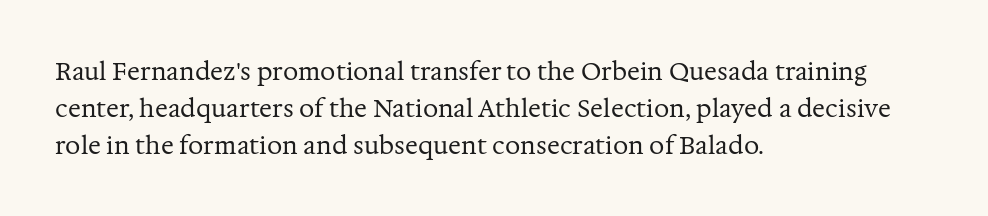
The image shows 24 px text type, upright; set left-aligned, normal line spacing (1.54x), normal letter spacing, not underlined.
